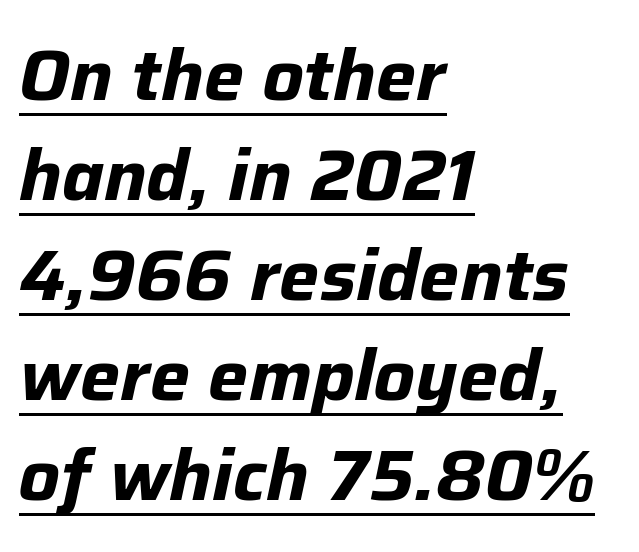
{"italic": "yes", "lean": "right", "slant_degrees": 12, "bold": "yes", "weight": "bold", "width": "normal", "stroke_contrast": "low", "x_height": "medium", "monospaced": "no", "underline": "yes", "align": "left", "line_spacing": "normal", "line_spacing_ratio": 1.41, "letter_spacing": "normal", "letter_spacing_em": 0.0, "glyph_px": 71}
